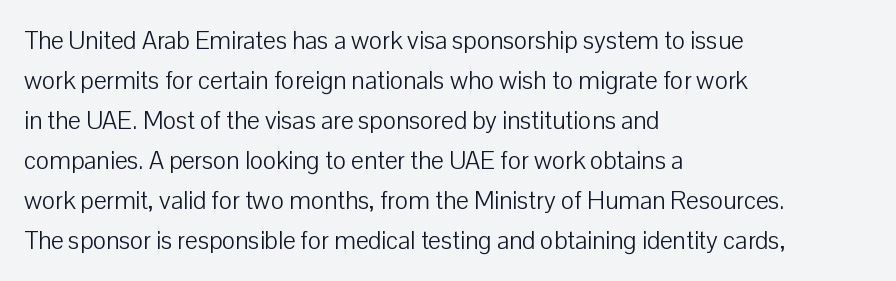
{"italic": "no", "bold": "no", "underline": "no", "align": "left", "line_spacing": "normal", "line_spacing_ratio": 1.6, "letter_spacing": "normal", "letter_spacing_em": 0.0, "glyph_px": 25}
